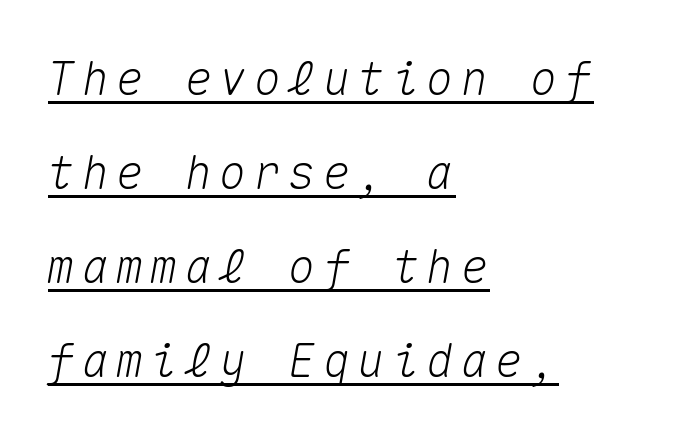
The image shows 46 px text type, italic (leaning right), monospaced; set left-aligned, loose line spacing (2.04x), underlined; medium stroke contrast and a medium x-height.
